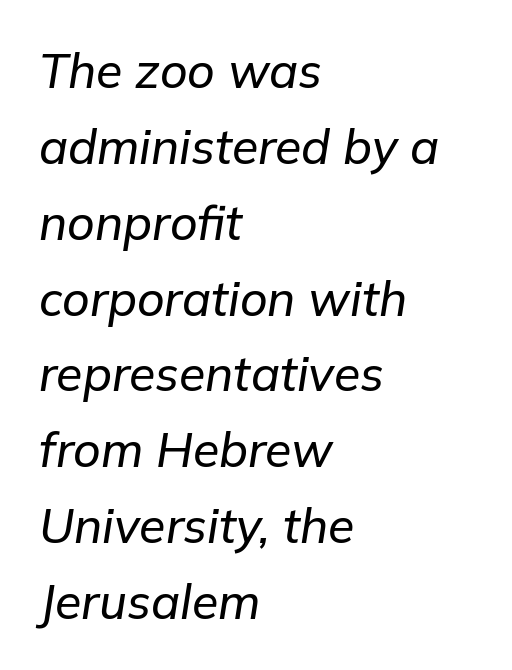
Visually the block forms a straight wall on the left and a jagged coastline on the right. Here the designer chose a conventional face with non-uniform glyph widths. The space beneath each line is pristine and unruled. The designer left line spacing at the default. Short note: letters normally spaced.
